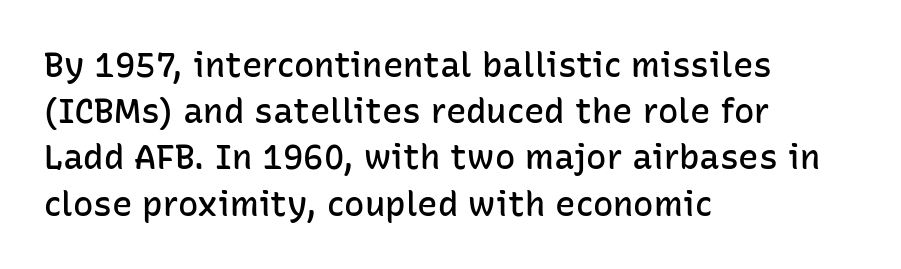
Q: Is the text bold? A: Semi-bold.
Q: Is the text italic (slanted)? A: No, it is upright.
Q: Is the typeface a serif or a sans-serif typeface? A: Sans-serif.
Q: Is the text underlined? A: No.
Q: How is the paragraph aligned? A: Left-aligned.
Q: Is the spacing between letters normal or unusually wide? A: Normal.
Q: Is the spacing between lines tight, normal or loose? A: Normal.
Q: Width (condensed, normal, or wide)? A: Normal.
Q: Stroke contrast? A: Low.
Q: x-height? A: Medium.
Q: Monospaced? A: No.
